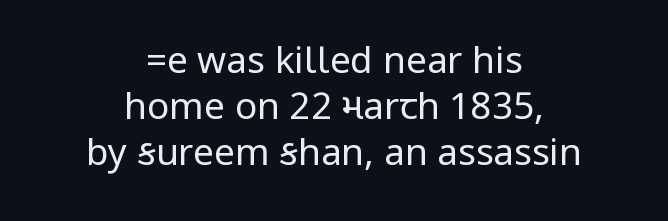
{"serif": "no", "italic": "no", "bold": "no", "weight": "regular", "width": "condensed", "stroke_contrast": "low", "underline": "no", "align": "center", "line_spacing": "normal", "line_spacing_ratio": 1.25, "letter_spacing": "normal", "letter_spacing_em": 0.0, "glyph_px": 37}
